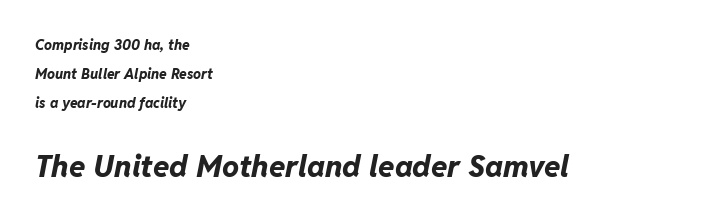
The image shows 30 px bold type, italic (leaning right); set left-aligned, loose line spacing (2.06x), normal letter spacing, not underlined; the second (bottom) block is 2.14x larger; low stroke contrast and a medium x-height.
